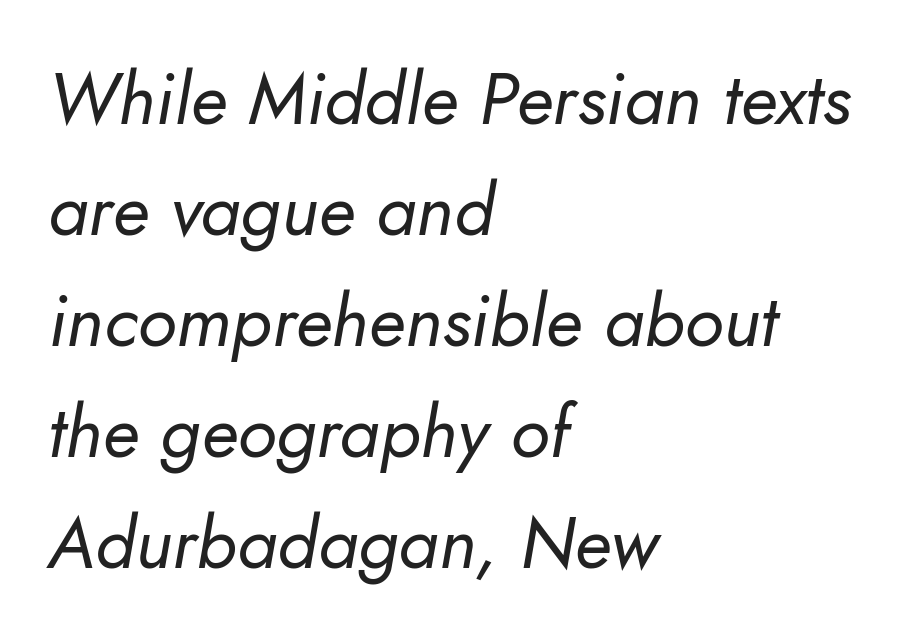
The type is set solid horizontally, with unmodified tracking. Every character sits at an angle, as italics do. The foot of each line stays bare and open. Typeset ragged right — the left edge is the straight one.
